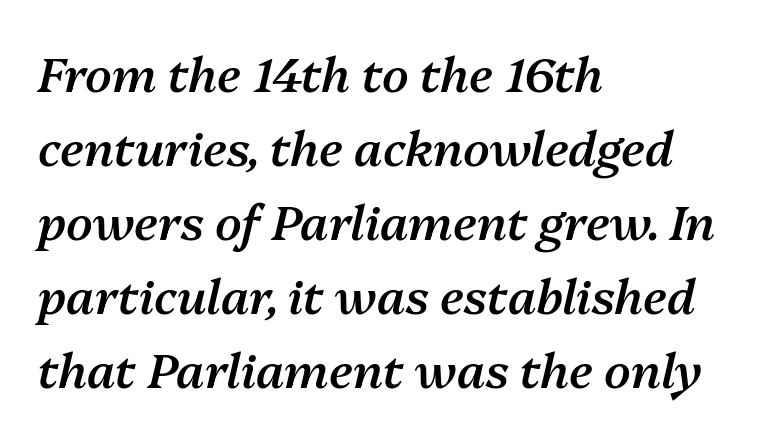
Typesetter's note: demi weight, one step under bold. Check under the words: just untouched page. The rendering anchors every line to the left-hand side. You could call the tracking neutral — neither tight nor loose. Character widths vary here, with narrow letters taking less room than wide ones. The lines sit at an ordinary, default distance from one another.
